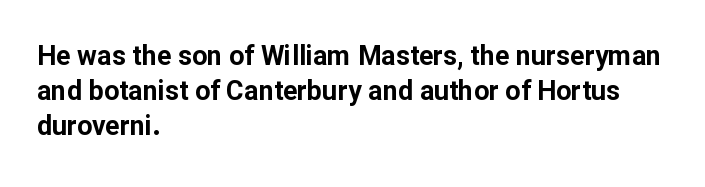
{"italic": "no", "bold": "yes", "underline": "no", "align": "left", "line_spacing": "normal", "line_spacing_ratio": 1.29, "letter_spacing": "normal", "letter_spacing_em": 0.0, "glyph_px": 27}
